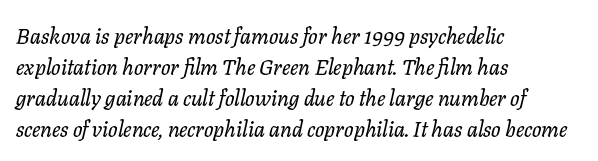
Which margin do the lines hug? The left one — the right edge is uneven. The vertical gap from one line to the next is medium. Glyph-to-glyph distance matches everyday printed text. The rendering applies a slant to the glyphs.
